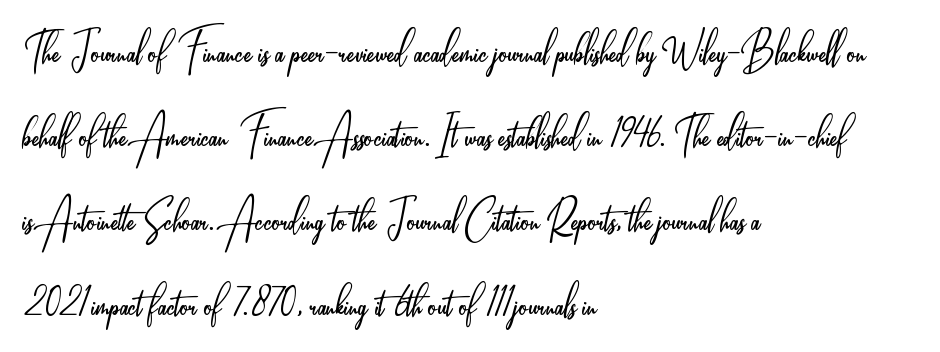
The image shows 54 px light, condensed sans-serif type; set left-aligned, normal line spacing (1.56x), normal letter spacing, not underlined; low stroke contrast and a small x-height.
